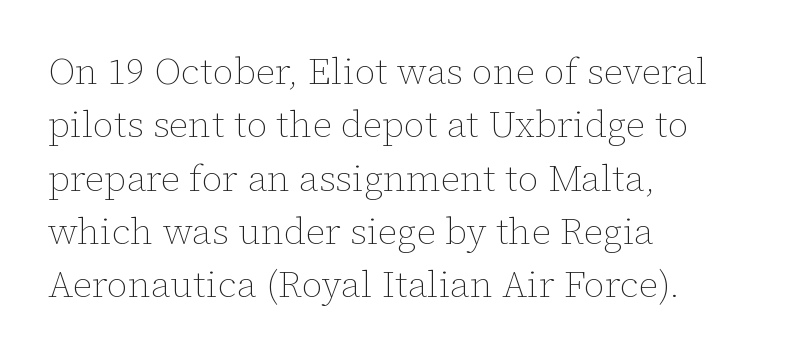
Left-aligned paragraph, ragged on the right. The block of text has a typical density, with ordinary space between rows. Compared with typical body copy, the letter spacing here is the same. Each stroke keeps to a modest, everyday thickness or less. This rendering features lettering with no underline.
